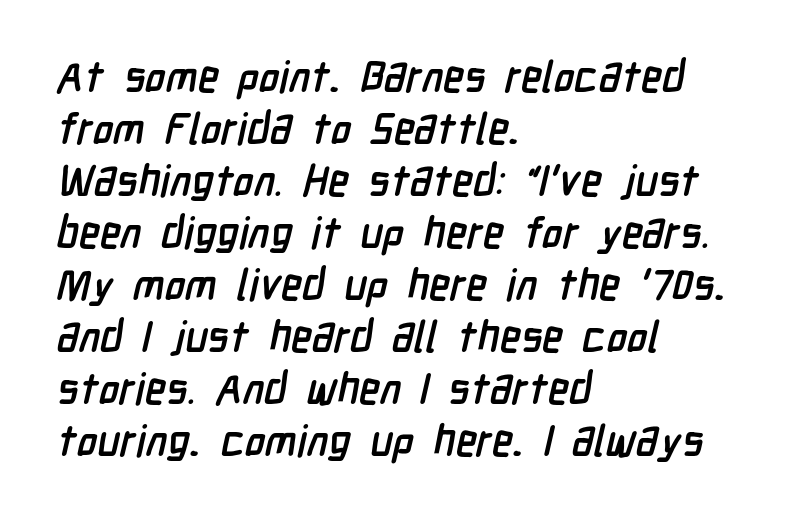
Descenders are the only things crossing below the line. Proportional: the letters do not fall into vertical columns. A student would call this left alignment; a typographer would say flush left, rag right. No extra tracking has been applied to these lines.
